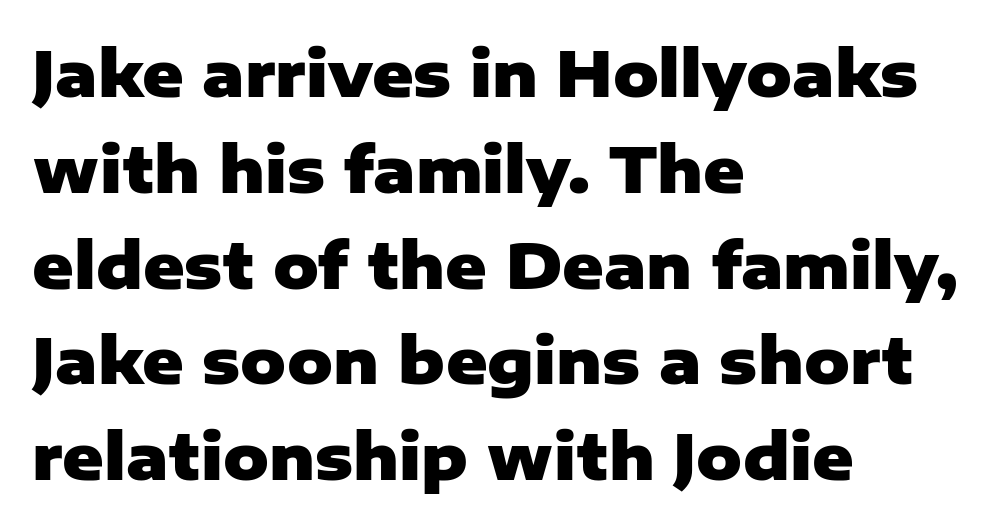
Q: Is the text bold? A: Yes.
Q: Is the text italic (slanted)? A: No, it is upright.
Q: Is the typeface a serif or a sans-serif typeface? A: Sans-serif.
Q: Is the text underlined? A: No.
Q: How is the paragraph aligned? A: Left-aligned.
Q: Is the spacing between letters normal or unusually wide? A: Normal.
Q: Is the spacing between lines tight, normal or loose? A: Normal.
Q: Width (condensed, normal, or wide)? A: Normal.
Q: Stroke contrast? A: Low.
Q: x-height? A: Medium.
Q: Monospaced? A: No.
